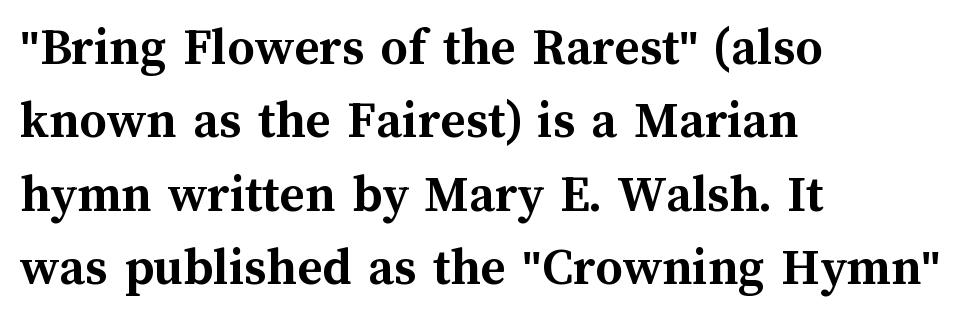
The ragged edge is on the right, which tells us the setting is flush left. These lines are rendered in a variable-pitch font. Clear beneath every line of the passage. Is there much room between lines? A standard amount, neither cramped nor airy. Posture: upright roman. Does the weight exceed regular? Yes, all the way to bold.
